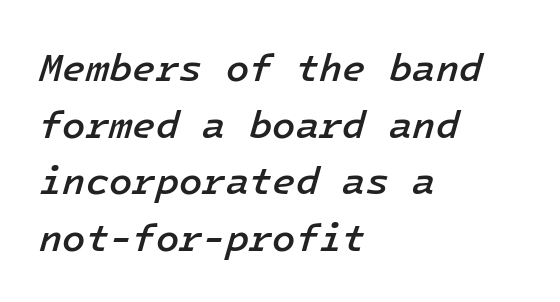
The image shows 38 px semibold type, italic (leaning right); set left-aligned, normal line spacing (1.49x), normal letter spacing, not underlined; low stroke contrast and a medium x-height.
